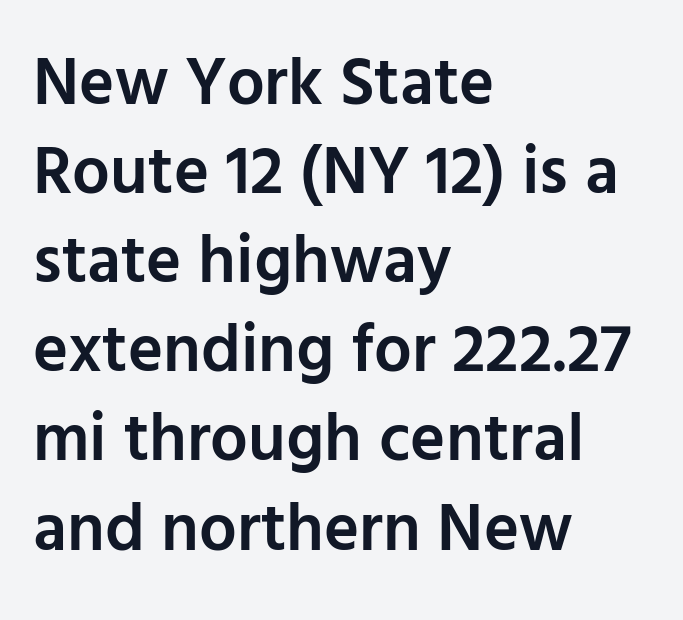
{"serif": "no", "italic": "no", "bold": "semi", "weight": "semibold", "width": "normal", "stroke_contrast": "low", "x_height": "medium", "monospaced": "no", "underline": "no", "align": "left", "line_spacing": "normal", "line_spacing_ratio": 1.33, "letter_spacing": "normal", "letter_spacing_em": 0.0, "glyph_px": 67}
